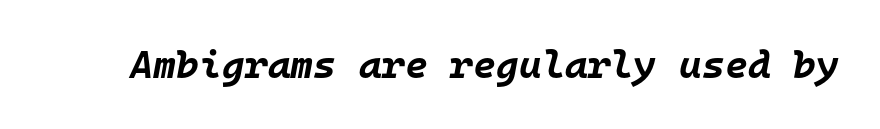
What weight is shown? A full bold with thick strokes. The tracking reads as untouched default to a designer's eye. Only glyphs here, with clear space below each row. The font's italic variant was chosen for this text. Each letter, wide or thin by design, is forced into the same width here.
